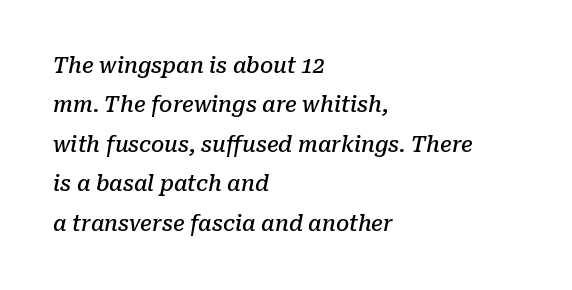
Q: Is the text bold? A: Semi-bold.
Q: Is the text italic (slanted)? A: Yes, it leans right by about 10 degrees.
Q: Is the text underlined? A: No.
Q: How is the paragraph aligned? A: Left-aligned.
Q: Is the spacing between letters normal or unusually wide? A: Normal.
